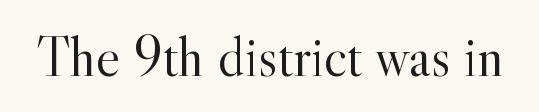
The axis of the letterforms is exactly vertical. The words here are not underlined. Honestly, the letter spacing is just normal — you wouldn't notice it. No heavy texture on the line: the type isn't bold.
